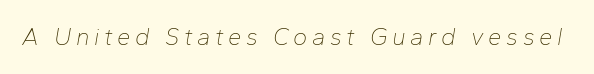
The image shows 24 px text type, italic (leaning right); set not underlined.
